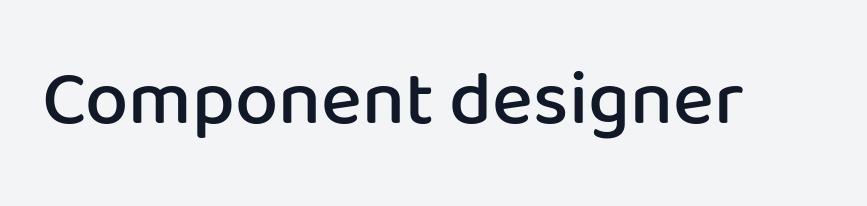
This is sans-serif lettering, the kind often seen on screens and signage. The passage shown is semibold, sitting just below true bold. Varying glyph widths throughout — classic text-font behaviour. Underline: absent.
